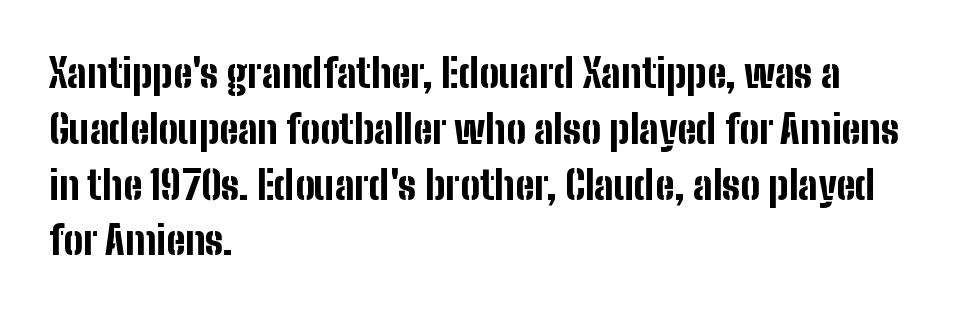
The paragraph shown leans on its left margin. What weight is shown? A full bold with thick strokes. Letters rest on an invisible, unmarked baseline. Evenly set lines give the paragraph a standard silhouette.
